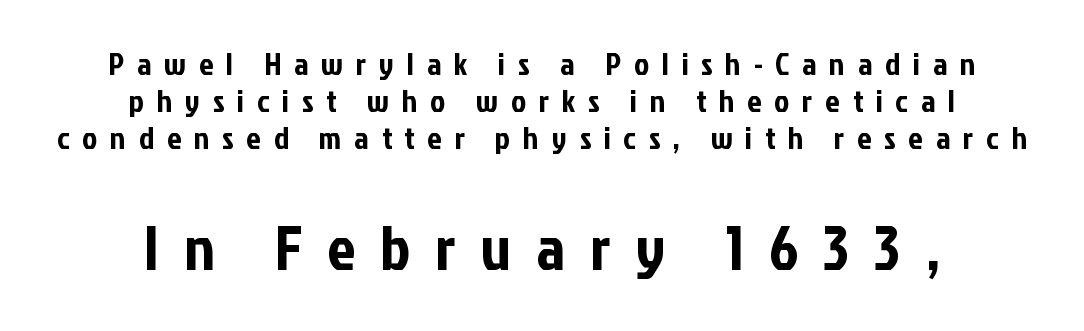
Every row of glyphs is offset so its center matches the block's center. The rendering uses natural spacing where letterforms have individual widths. Larger block? The one below; the one above is distinctly smaller. The tracking jumps out immediately: characters are airy and widely separated. Honestly, there is no underline to notice here at all. Serifs: no, the terminals of the letterforms are clean.
